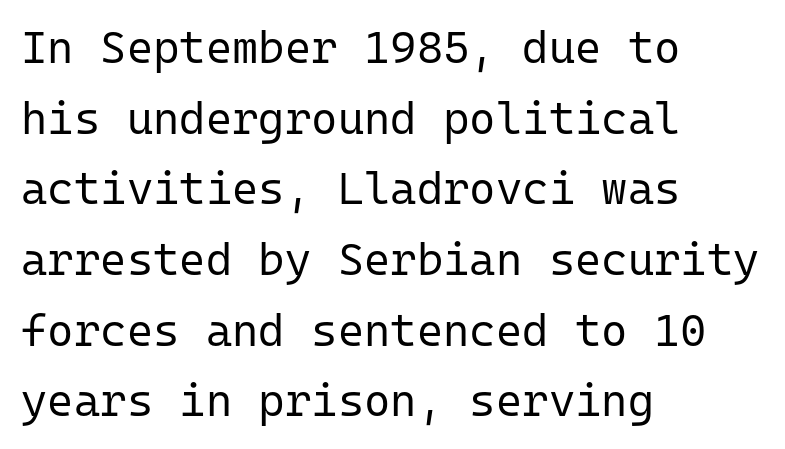
The image shows 45 px regular-weight sans-serif type, upright, monospaced; set left-aligned, normal line spacing (1.57x), normal letter spacing, not underlined; low stroke contrast and a medium x-height.
